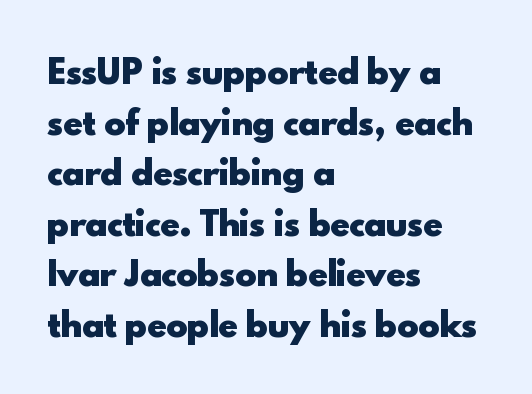
The image shows 32 px heavy sans-serif type, upright; set left-aligned, normal line spacing (1.58x), normal letter spacing, not underlined; a small x-height.
